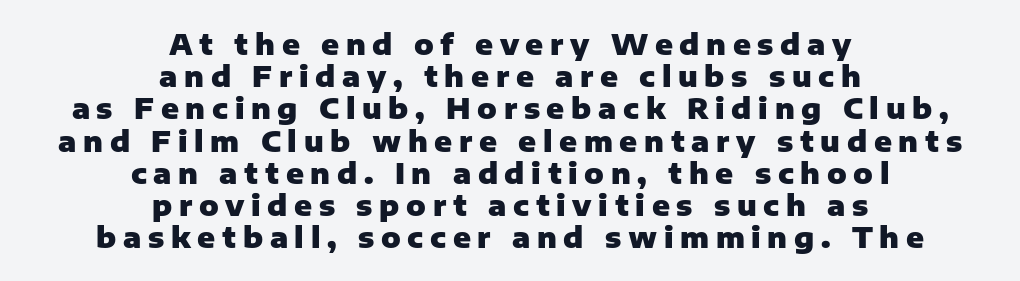
Casual observation: everything's sitting right in the middle. Emphasis by weight is at full strength: bold. Varying glyph widths throughout — classic text-font behaviour. When letters stand straight like this, we call the style roman or upright. Vertically, the passage feels compressed, each row crowding the next.
